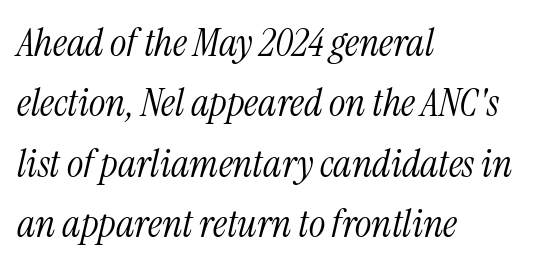
Q: Is the text bold? A: No.
Q: Is the text italic (slanted)? A: Yes, it leans right by about 13 degrees.
Q: Is the typeface a serif or a sans-serif typeface? A: Serif.
Q: Is the text underlined? A: No.
Q: How is the paragraph aligned? A: Left-aligned.
Q: Is the spacing between letters normal or unusually wide? A: Normal.
Q: Is the spacing between lines tight, normal or loose? A: Normal.
Q: Width (condensed, normal, or wide)? A: Condensed.
Q: Stroke contrast? A: Medium.
Q: x-height? A: Medium.
Q: Monospaced? A: No.
